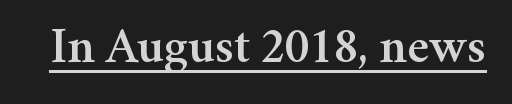
The typography opts for an upright posture over an oblique one. This rendering features underlined lettering. Words appear dense and cohesive because spacing is normal. The font family rendered here belongs to the serif group.
